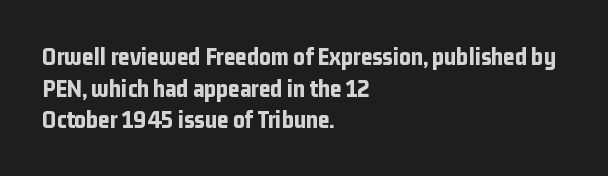
{"italic": "no", "bold": "yes", "underline": "no", "align": "left", "line_spacing": "normal", "line_spacing_ratio": 1.27, "letter_spacing": "normal", "letter_spacing_em": 0.0, "glyph_px": 25}
